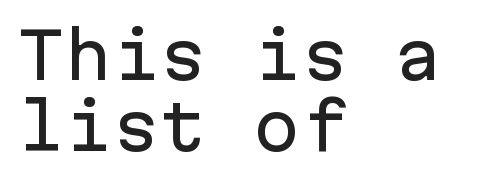
The image shows 63 px sans-serif type, upright, monospaced; set left-aligned, tight line spacing (1.13x), normal letter spacing, not underlined; low stroke contrast and a medium x-height.
